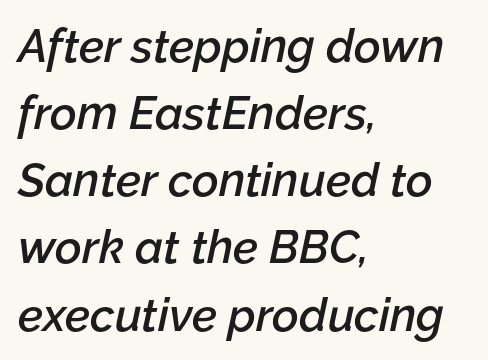
{"italic": "yes", "lean": "right", "slant_degrees": 12, "bold": "semi", "weight": "semibold", "width": "normal", "stroke_contrast": "low", "x_height": "medium", "monospaced": "no", "underline": "no", "align": "left", "line_spacing": "normal", "line_spacing_ratio": 1.46, "letter_spacing": "normal", "letter_spacing_em": 0.0, "glyph_px": 46}
